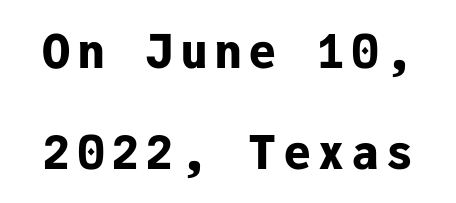
{"serif": "no", "italic": "no", "bold": "yes", "weight": "bold", "width": "normal", "stroke_contrast": "low", "x_height": "medium", "monospaced": "yes", "underline": "no", "line_spacing": "loose", "line_spacing_ratio": 2.14, "glyph_px": 47}
